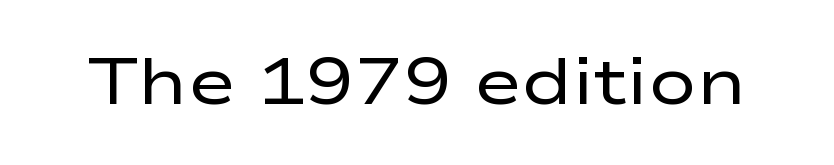
Q: Is the text bold? A: No.
Q: Is the text italic (slanted)? A: No, it is upright.
Q: Is the typeface a serif or a sans-serif typeface? A: Sans-serif.
Q: Is the text underlined? A: No.
Q: Is the spacing between letters normal or unusually wide? A: Normal.
Q: Width (condensed, normal, or wide)? A: Wide.
Q: Stroke contrast? A: Low.
Q: x-height? A: Medium.
Q: Monospaced? A: No.
